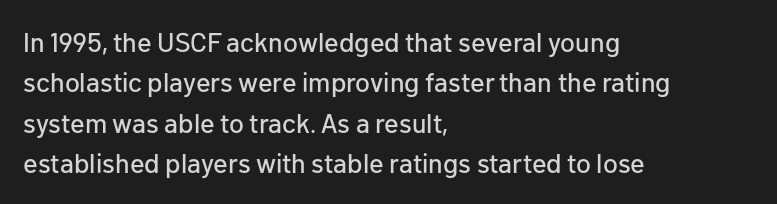
{"italic": "no", "underline": "no", "align": "left", "line_spacing": "normal", "line_spacing_ratio": 1.5, "letter_spacing": "normal", "letter_spacing_em": 0.0, "glyph_px": 27}
